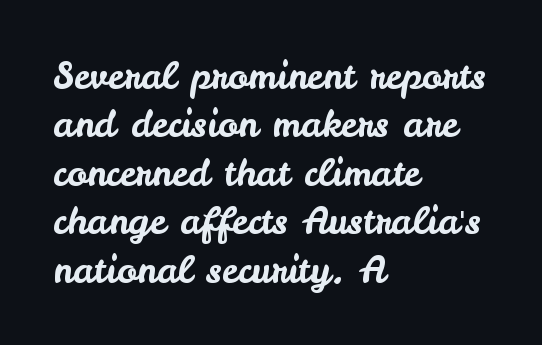
Q: Is the text italic (slanted)? A: Yes.
Q: Is the typeface a serif or a sans-serif typeface? A: Sans-serif.
Q: Is the text underlined? A: No.
Q: How is the paragraph aligned? A: Left-aligned.
Q: Is the spacing between letters normal or unusually wide? A: Normal.
Q: Is the spacing between lines tight, normal or loose? A: Normal.
Q: Width (condensed, normal, or wide)? A: Normal.
Q: Stroke contrast? A: Low.
Q: x-height? A: Small.
Q: Monospaced? A: No.
